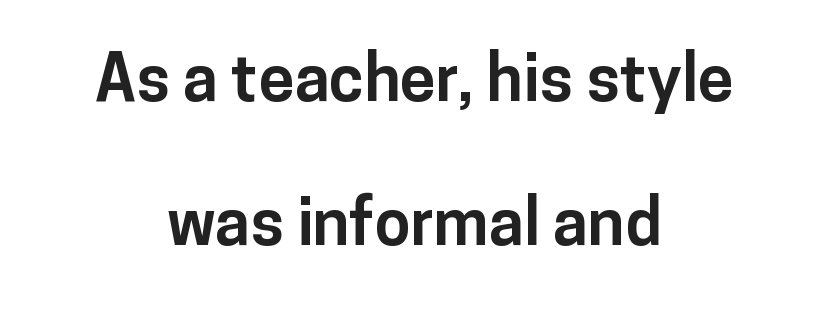
Heavy-handed strokes throughout: this text is bold. Casual observation: everything's sitting right in the middle. Beneath every word, the page is bare. What stands out about the letter spacing? Nothing — it is the standard amount. These lines stand farther apart than default settings would place them.
